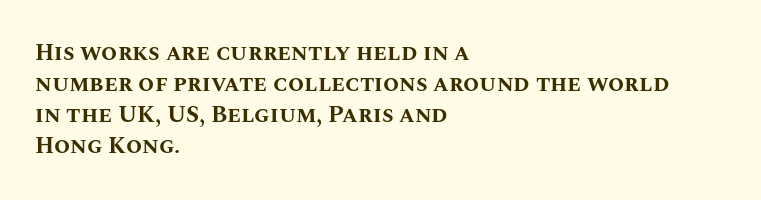
Q: Is the text bold? A: Yes.
Q: Is the text italic (slanted)? A: No, it is upright.
Q: Is the text underlined? A: No.
Q: How is the paragraph aligned? A: Left-aligned.
Q: Is the spacing between letters normal or unusually wide? A: Normal.
Q: Is the spacing between lines tight, normal or loose? A: Normal.
